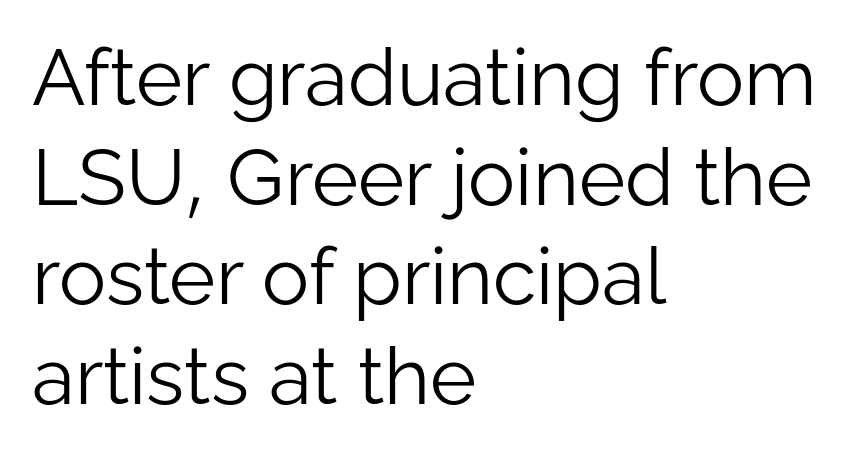
Varying glyph widths throughout — classic text-font behaviour. Students, observe: this is what conventionally led text looks like. Beneath every word, the page is bare. Nobody touched the tracking dial on this one. Posture: upright roman.
